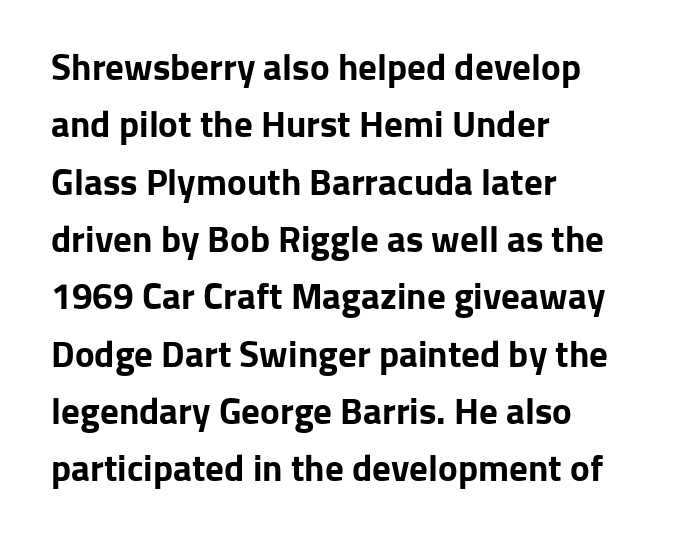
Q: Is the text bold? A: Yes.
Q: Is the text italic (slanted)? A: No, it is upright.
Q: Is the typeface a serif or a sans-serif typeface? A: Sans-serif.
Q: Is the text underlined? A: No.
Q: How is the paragraph aligned? A: Left-aligned.
Q: Is the spacing between letters normal or unusually wide? A: Normal.
Q: Is the spacing between lines tight, normal or loose? A: Normal.
Q: Width (condensed, normal, or wide)? A: Normal.
Q: Stroke contrast? A: Low.
Q: x-height? A: Medium.
Q: Monospaced? A: No.
